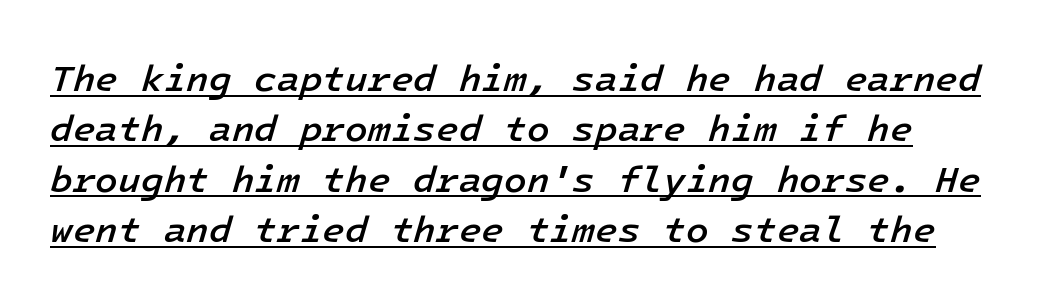
Q: Is the text bold? A: Semi-bold.
Q: Is the text italic (slanted)? A: Yes, it leans right by about 16 degrees.
Q: Is the text underlined? A: Yes.
Q: Is the spacing between letters normal or unusually wide? A: Normal.
Q: Is the spacing between lines tight, normal or loose? A: Normal.
Q: Width (condensed, normal, or wide)? A: Normal.
Q: Stroke contrast? A: Low.
Q: x-height? A: Medium.
